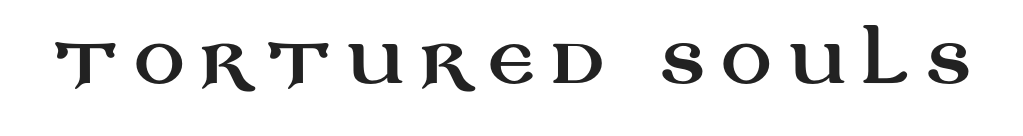
The image shows 63 px wide sans-serif type, upright; set unusually wide letter spacing (+0.26 em), not underlined; medium stroke contrast and a large x-height.
